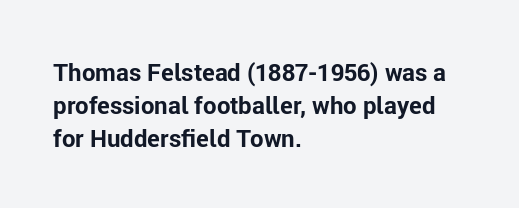
Q: Is the text bold? A: Yes.
Q: Is the text italic (slanted)? A: No, it is upright.
Q: Is the text underlined? A: No.
Q: How is the paragraph aligned? A: Left-aligned.
Q: Is the spacing between letters normal or unusually wide? A: Normal.
Q: Is the spacing between lines tight, normal or loose? A: Normal.
